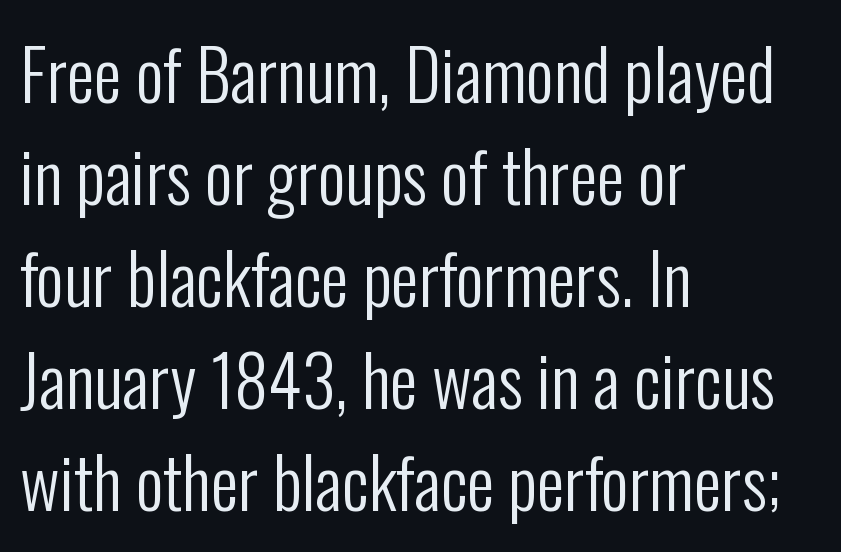
Q: Is the text bold? A: No.
Q: Is the text italic (slanted)? A: No, it is upright.
Q: Is the typeface a serif or a sans-serif typeface? A: Sans-serif.
Q: Is the text underlined? A: No.
Q: How is the paragraph aligned? A: Left-aligned.
Q: Is the spacing between letters normal or unusually wide? A: Normal.
Q: Is the spacing between lines tight, normal or loose? A: Normal.
Q: Width (condensed, normal, or wide)? A: Condensed.
Q: Stroke contrast? A: Low.
Q: x-height? A: Medium.
Q: Monospaced? A: No.
